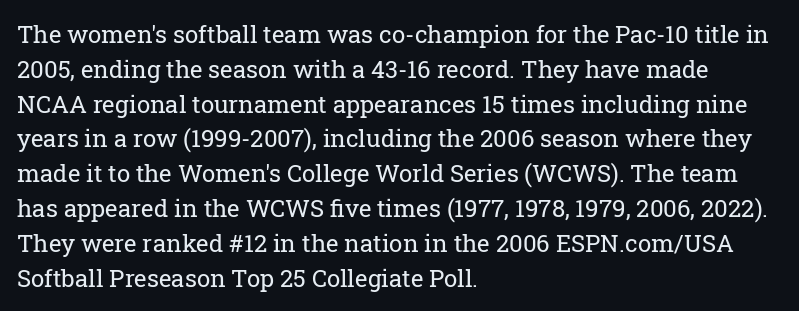
The image shows 24 px text type, upright; set left-aligned, normal line spacing (1.45x), normal letter spacing, not underlined.
